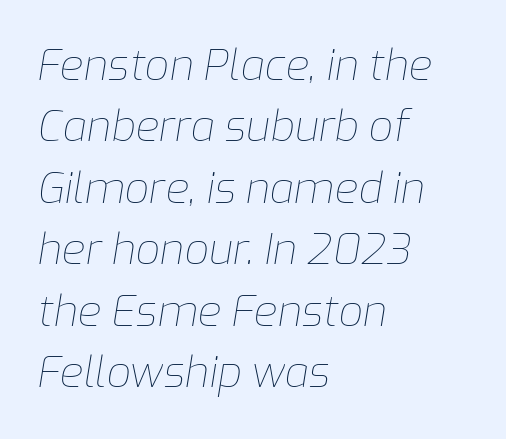
The image shows 43 px thin type, italic (leaning right); set left-aligned, normal line spacing (1.43x), normal letter spacing, not underlined; low stroke contrast and a medium x-height.
